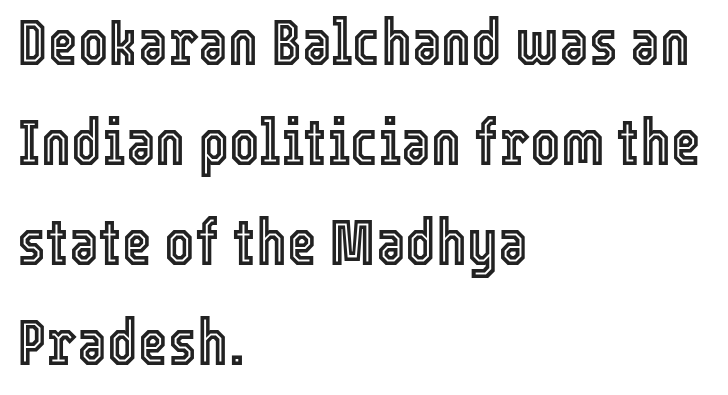
Q: Is the text italic (slanted)? A: No, it is upright.
Q: Is the text underlined? A: No.
Q: How is the paragraph aligned? A: Left-aligned.
Q: Is the spacing between letters normal or unusually wide? A: Normal.
Q: Is the spacing between lines tight, normal or loose? A: Normal.
Q: Width (condensed, normal, or wide)? A: Condensed.
Q: x-height? A: Medium.
Q: Monospaced? A: No.
